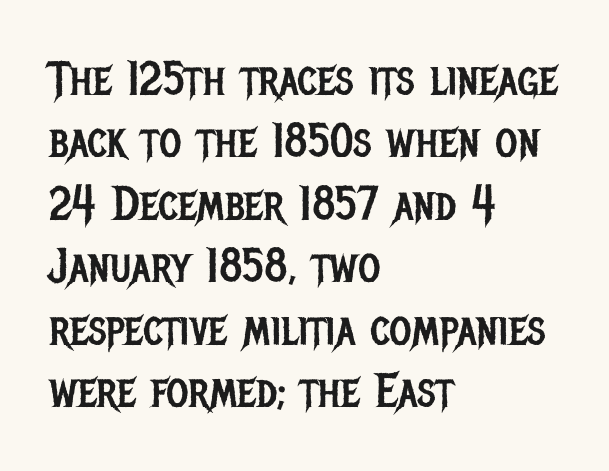
{"serif": "no", "italic": "no", "bold": "no", "weight": "regular", "width": "condensed", "stroke_contrast": "low", "x_height": "large", "monospaced": "no", "underline": "no", "align": "left", "line_spacing": "normal", "line_spacing_ratio": 1.3, "letter_spacing": "normal", "letter_spacing_em": 0.0, "glyph_px": 48}
